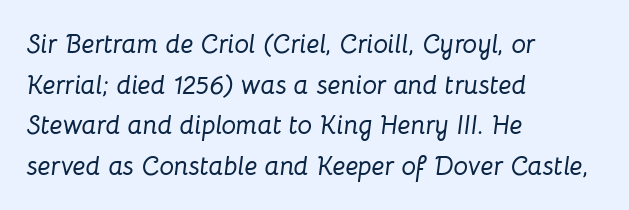
The image shows 26 px text type, italic (leaning right); set left-aligned, normal line spacing (1.56x), normal letter spacing, not underlined.
